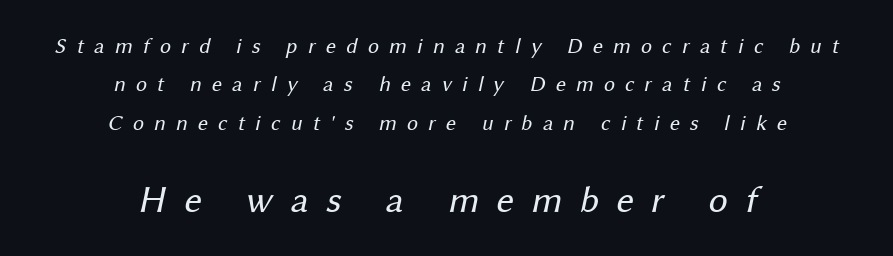
Is the block centered? Yes — each line is placed symmetrically about the middle. Scale increases going downward across the two blocks. Decoration check: the copy has no underline. Weight: regular or lighter.
